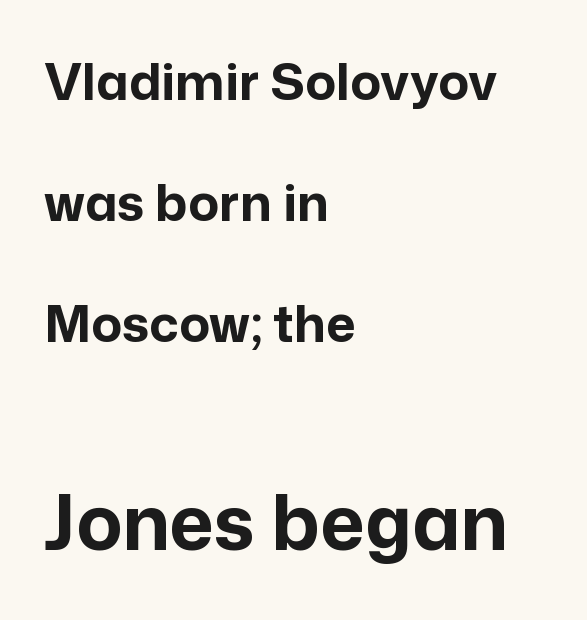
{"serif": "no", "italic": "no", "bold": "yes", "weight": "bold", "width": "normal", "stroke_contrast": "low", "x_height": "medium", "monospaced": "no", "underline": "no", "align": "left", "line_spacing": "loose", "line_spacing_ratio": 2.37, "letter_spacing": "normal", "letter_spacing_em": 0.0, "larger_block": "second", "size_ratio": 1.49, "glyph_px": 76}
